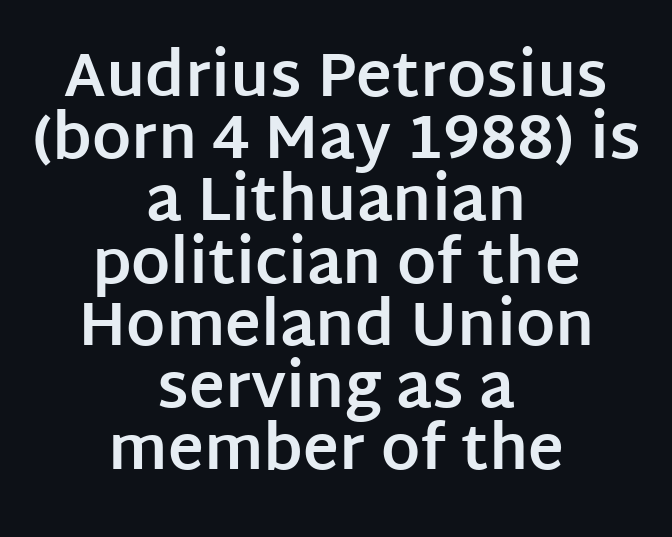
Q: Is the text bold? A: Yes.
Q: Is the text italic (slanted)? A: No, it is upright.
Q: Is the typeface a serif or a sans-serif typeface? A: Sans-serif.
Q: Is the text underlined? A: No.
Q: How is the paragraph aligned? A: Centered.
Q: Is the spacing between letters normal or unusually wide? A: Normal.
Q: Is the spacing between lines tight, normal or loose? A: Tight.
Q: Width (condensed, normal, or wide)? A: Normal.
Q: Stroke contrast? A: Low.
Q: x-height? A: Large.
Q: Monospaced? A: No.
